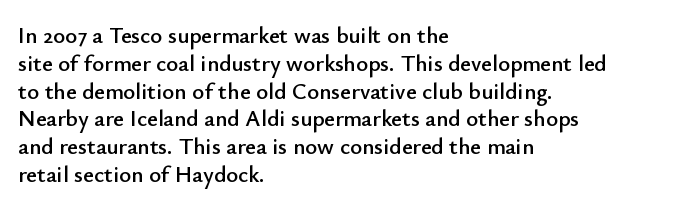
{"italic": "no", "underline": "no", "align": "left", "line_spacing_ratio": 1.21, "letter_spacing": "normal", "letter_spacing_em": 0.0, "glyph_px": 23}
